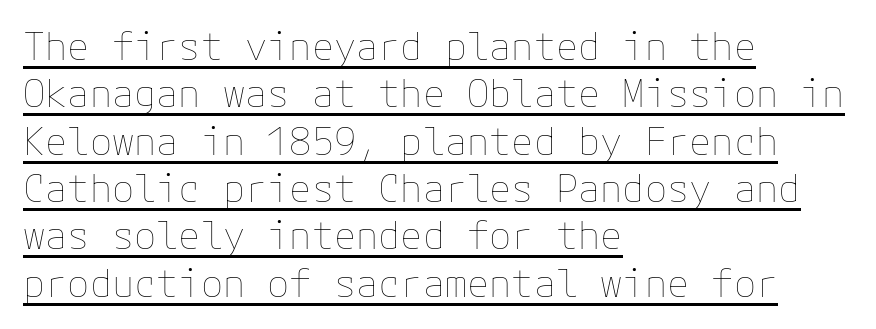
Q: Is the text bold? A: No.
Q: Is the text italic (slanted)? A: No, it is upright.
Q: Is the text underlined? A: Yes.
Q: How is the paragraph aligned? A: Left-aligned.
Q: Is the spacing between letters normal or unusually wide? A: Normal.
Q: Is the spacing between lines tight, normal or loose? A: Normal.
Q: Width (condensed, normal, or wide)? A: Normal.
Q: Stroke contrast? A: Low.
Q: x-height? A: Medium.
